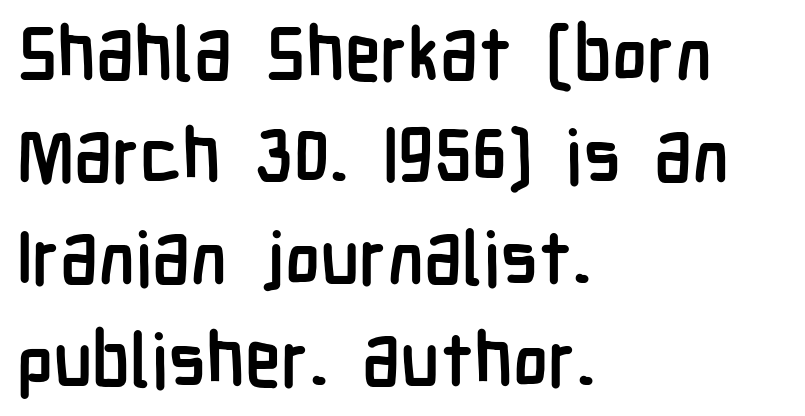
The image shows 74 px semibold, condensed sans-serif type, upright; set left-aligned, normal line spacing (1.38x), normal letter spacing, not underlined; low stroke contrast and a medium x-height.
